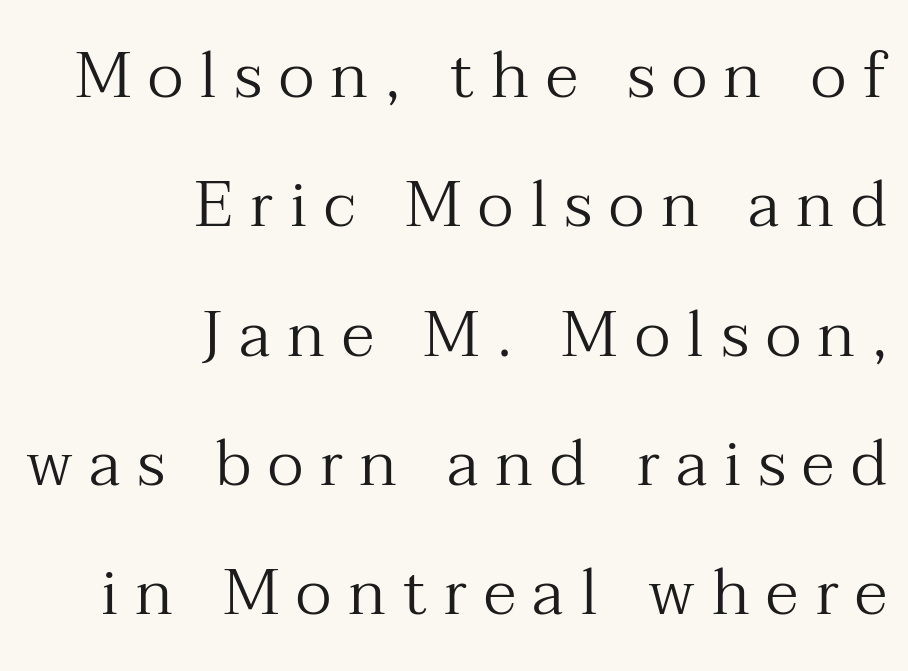
{"serif": "yes", "italic": "no", "bold": "no", "weight": "regular", "width": "normal", "stroke_contrast": "medium", "x_height": "medium", "monospaced": "no", "underline": "no", "align": "right", "line_spacing": "loose", "line_spacing_ratio": 2.02, "letter_spacing": "wide", "letter_spacing_em": 0.26, "glyph_px": 64}
